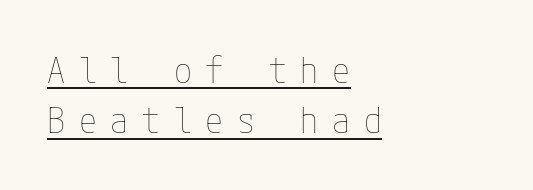
The image shows 36 px thin, condensed type, upright; set left-aligned, normal line spacing (1.4x), unusually wide letter spacing (+0.38 em), underlined; low stroke contrast and a medium x-height.
